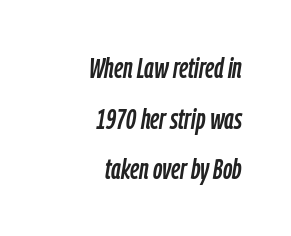
Letters rest on an invisible, unmarked baseline. Notice how the stems are inclined rather than vertical — that's the hallmark of italics. Varying glyph widths throughout — classic text-font behaviour. Does the copy run flush right? Yes — the right margin is perfectly even. Between one letter and the next there's only the usual sliver of space.
